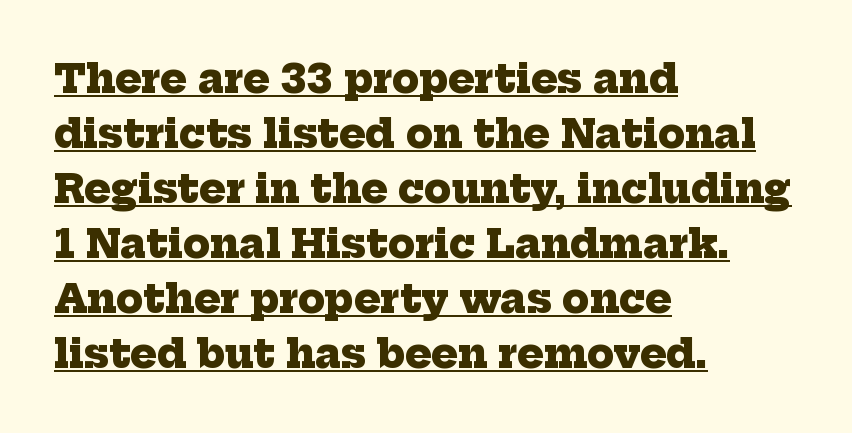
Horizontally, the lines are justified to the leading edge only. Check the space under the baseline: a stroke is drawn there. The rendering uses natural spacing where letterforms have individual widths. The block of text has a typical density, with ordinary space between rows.
